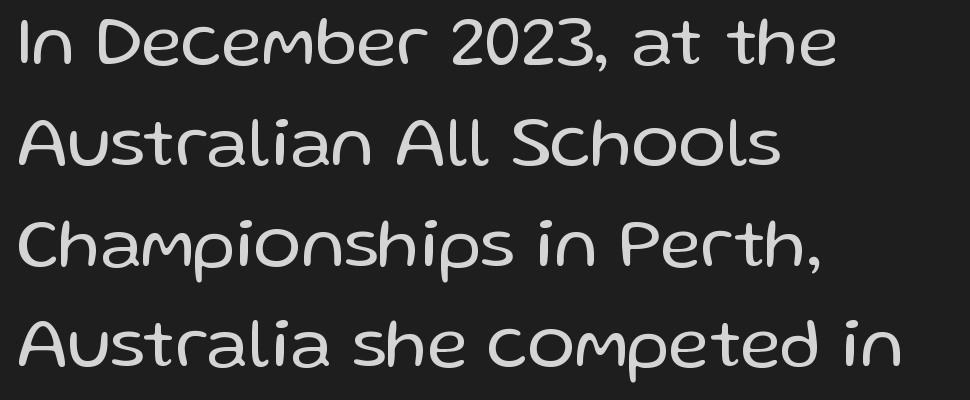
The passage shown is not bold in any degree. Does the leading feel generous? No, just average. This is the regular roman posture of the typeface. What stands out about the letter spacing? Nothing — it is the standard amount. Bare-footed words on every line. The face used here is proportionally spaced, like ordinary book or web type.
